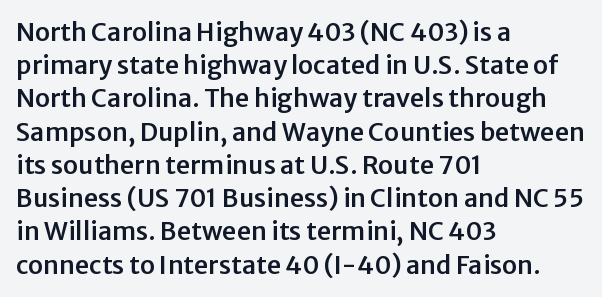
Students, observe: this is what conventionally led text looks like. Look at the tracking — it's just the regular setting, nothing added. The paragraph has a hard left edge and a soft right edge. Check under the words: just untouched page. The lettering holds an erect, upright posture throughout.
